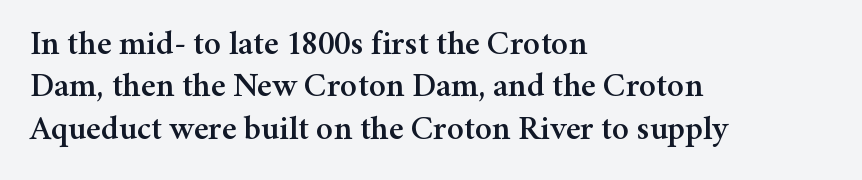
The font family rendered here belongs to the serif group. These lines are rendered in a variable-pitch font. Plain, unruled lines of type. How would I describe the line gaps? Plain and ordinary. The rendering anchors every line to the left-hand side.
